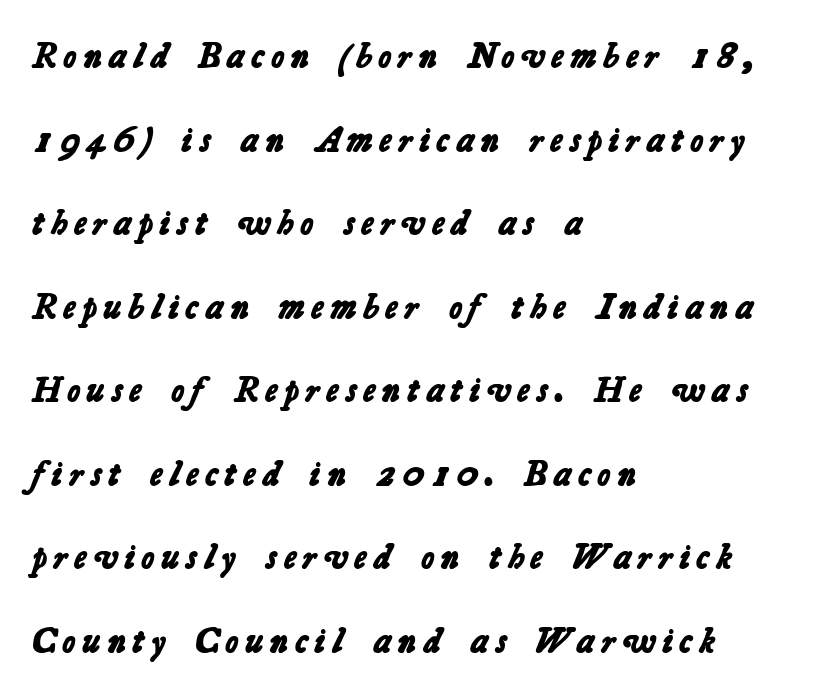
{"serif": "no", "bold": "yes", "weight": "bold", "width": "normal", "stroke_contrast": "low", "x_height": "medium", "monospaced": "no", "underline": "no", "align": "left", "line_spacing": "loose", "line_spacing_ratio": 2.32, "glyph_px": 36}
